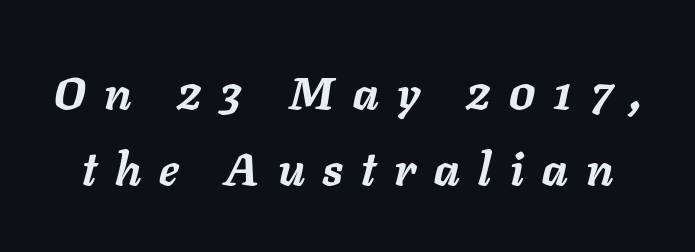
Q: Is the text bold? A: Yes.
Q: Is the text italic (slanted)? A: Yes, it leans right by about 11 degrees.
Q: Is the text underlined? A: No.
Q: Is the spacing between letters normal or unusually wide? A: Unusually wide.
Q: Is the spacing between lines tight, normal or loose? A: Normal.
Q: Width (condensed, normal, or wide)? A: Normal.
Q: Stroke contrast? A: Low.
Q: x-height? A: Medium.
Q: Monospaced? A: No.
